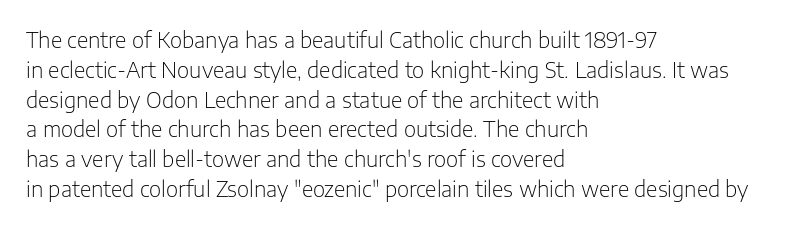
Quick note: interline space is typical. Nothing unusual about the tracking: characters are spaced as the font intends. Unmarked baselines from the first word to the last. No italicization has been applied; the sample stays upright.
